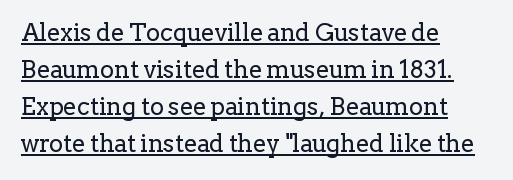
A typesetter would mark this as roman, not italic. The passage shown stacks its lines at a standard gap. The face used here appears with an underline applied. In CSS terms this would be text-align: left.
